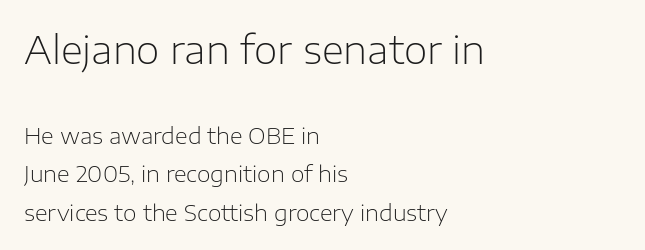
Q: Is the text bold? A: No.
Q: Is the text italic (slanted)? A: No, it is upright.
Q: Is the typeface a serif or a sans-serif typeface? A: Sans-serif.
Q: Is the text underlined? A: No.
Q: How is the paragraph aligned? A: Left-aligned.
Q: Is the spacing between letters normal or unusually wide? A: Normal.
Q: Which block of text is set in a larger size, the first (top) or the second (bottom)? A: The first (top) one.
Q: Width (condensed, normal, or wide)? A: Normal.
Q: Stroke contrast? A: Low.
Q: x-height? A: Medium.
Q: Monospaced? A: No.
